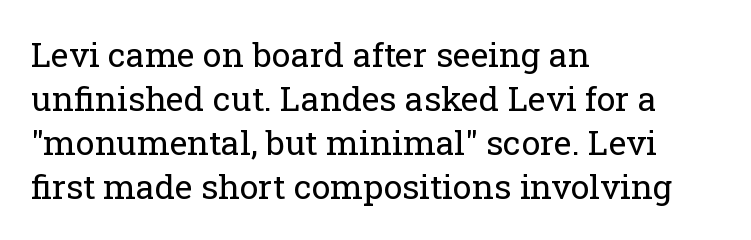
Q: Is the text bold? A: No.
Q: Is the text italic (slanted)? A: No, it is upright.
Q: Is the typeface a serif or a sans-serif typeface? A: Serif.
Q: Is the text underlined? A: No.
Q: How is the paragraph aligned? A: Left-aligned.
Q: Is the spacing between letters normal or unusually wide? A: Normal.
Q: Is the spacing between lines tight, normal or loose? A: Normal.
Q: Width (condensed, normal, or wide)? A: Normal.
Q: Stroke contrast? A: Low.
Q: x-height? A: Medium.
Q: Monospaced? A: No.
